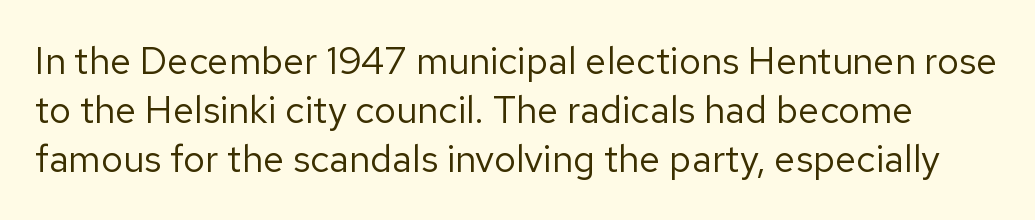
The image shows 38 px regular-weight sans-serif type, upright; set normal line spacing (1.29x), normal letter spacing, not underlined; low stroke contrast and a medium x-height.
